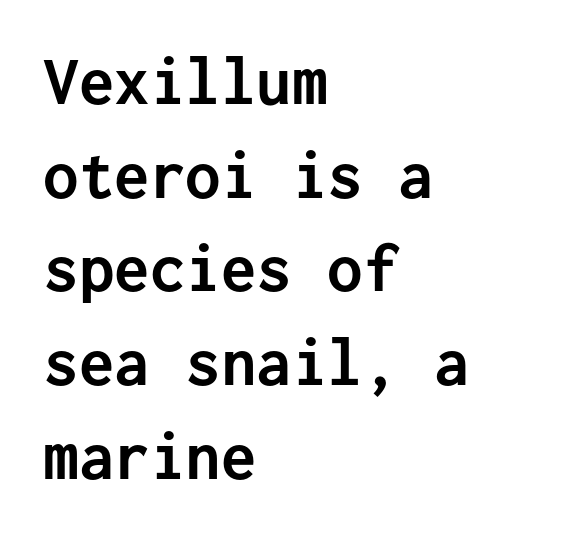
Q: Is the text bold? A: Yes.
Q: Is the text italic (slanted)? A: No, it is upright.
Q: Is the typeface a serif or a sans-serif typeface? A: Sans-serif.
Q: Is the text underlined? A: No.
Q: How is the paragraph aligned? A: Left-aligned.
Q: Is the spacing between letters normal or unusually wide? A: Normal.
Q: Is the spacing between lines tight, normal or loose? A: Normal.
Q: Width (condensed, normal, or wide)? A: Normal.
Q: Stroke contrast? A: Low.
Q: x-height? A: Medium.
Q: Monospaced? A: Yes.
